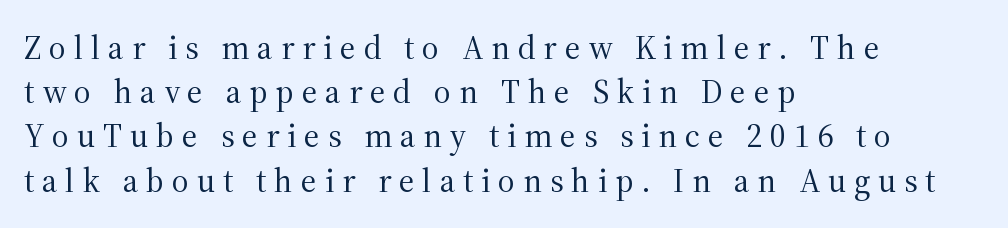
The image shows 33 px regular-weight serif type, upright; set left-aligned, normal line spacing (1.34x), unusually wide letter spacing (+0.24 em), not underlined; medium stroke contrast and a medium x-height.
